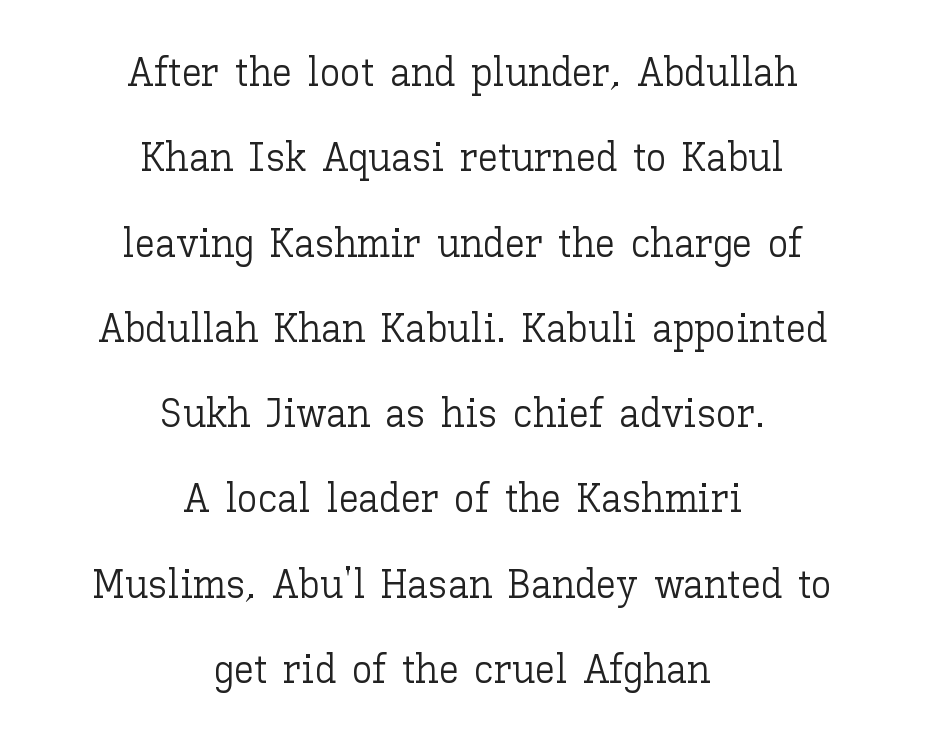
The image shows 41 px light type, upright; set centered, loose line spacing (2.08x), normal letter spacing, not underlined; low stroke contrast and a medium x-height.
